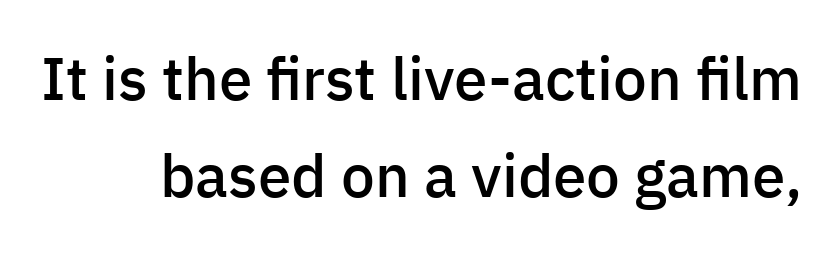
Q: Is the text bold? A: Semi-bold.
Q: Is the text italic (slanted)? A: No, it is upright.
Q: Is the typeface a serif or a sans-serif typeface? A: Sans-serif.
Q: Is the text underlined? A: No.
Q: Is the spacing between letters normal or unusually wide? A: Normal.
Q: Is the spacing between lines tight, normal or loose? A: Normal.
Q: Width (condensed, normal, or wide)? A: Normal.
Q: Stroke contrast? A: Low.
Q: x-height? A: Medium.
Q: Monospaced? A: No.
